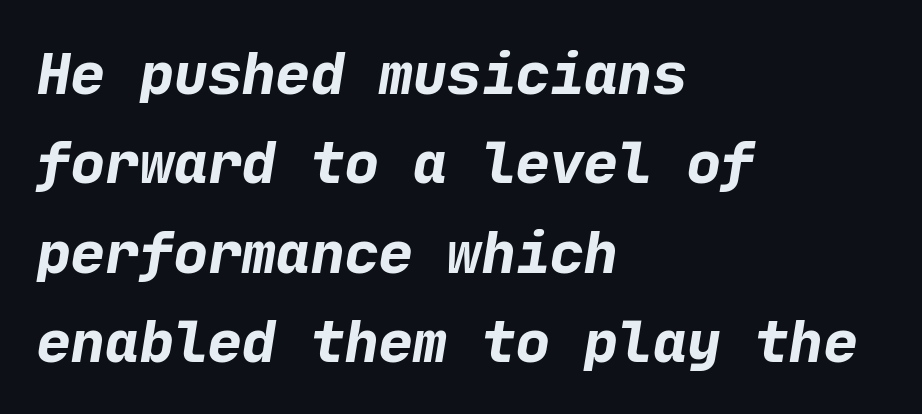
As a designer I'd log this as weight 700, bold. Line spacing here is normal. Which margin do the lines hug? The left one — the right edge is uneven. The designer went with a sans here, leaving each stem footless. Unmarked baselines from the first word to the last. Glyph-to-glyph distance matches everyday printed text.
